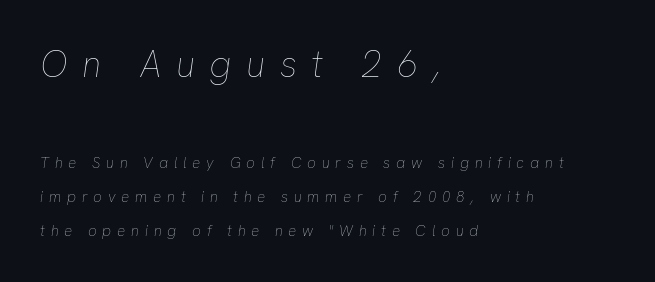
Q: Is the text bold? A: No.
Q: Is the text italic (slanted)? A: Yes, it leans right by about 8 degrees.
Q: Is the text underlined? A: No.
Q: How is the paragraph aligned? A: Left-aligned.
Q: Is the spacing between letters normal or unusually wide? A: Unusually wide.
Q: Is the spacing between lines tight, normal or loose? A: Loose.
Q: Which block of text is set in a larger size, the first (top) or the second (bottom)? A: The first (top) one.
Q: Width (condensed, normal, or wide)? A: Normal.
Q: Stroke contrast? A: Low.
Q: x-height? A: Medium.
Q: Monospaced? A: No.
